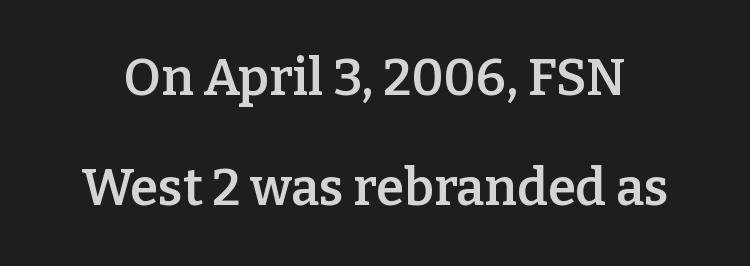
The image shows 51 px semibold serif type, upright; set loose line spacing (2.15x), normal letter spacing, not underlined; low stroke contrast and a medium x-height.
